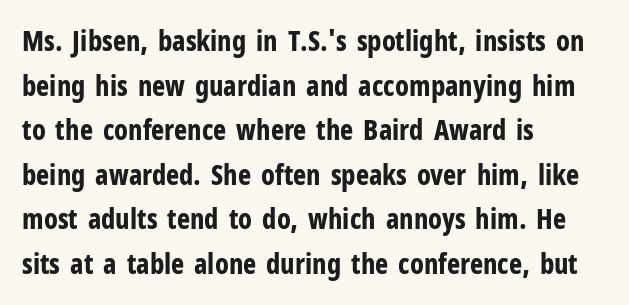
The image shows 28 px bold, condensed sans-serif type, upright; set left-aligned, normal line spacing (1.59x), normal letter spacing, not underlined; low stroke contrast and a medium x-height.
